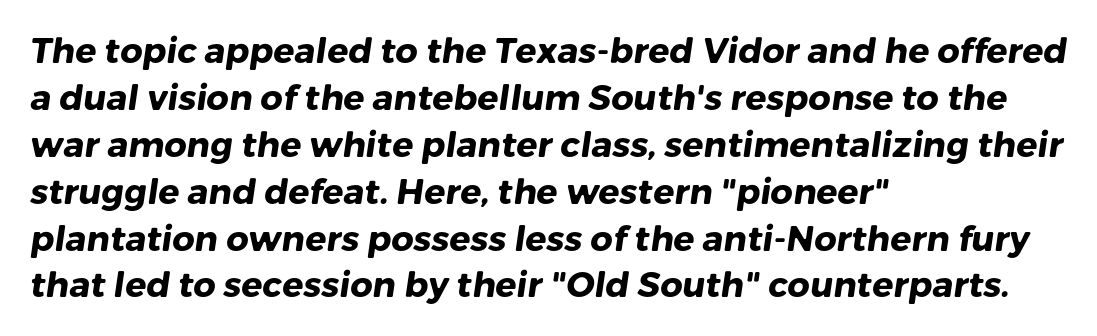
Q: Is the text bold? A: Yes.
Q: Is the typeface a serif or a sans-serif typeface? A: Sans-serif.
Q: Is the text underlined? A: No.
Q: How is the paragraph aligned? A: Left-aligned.
Q: Is the spacing between letters normal or unusually wide? A: Normal.
Q: Is the spacing between lines tight, normal or loose? A: Normal.
Q: Width (condensed, normal, or wide)? A: Normal.
Q: Stroke contrast? A: Low.
Q: x-height? A: Medium.
Q: Monospaced? A: No.
